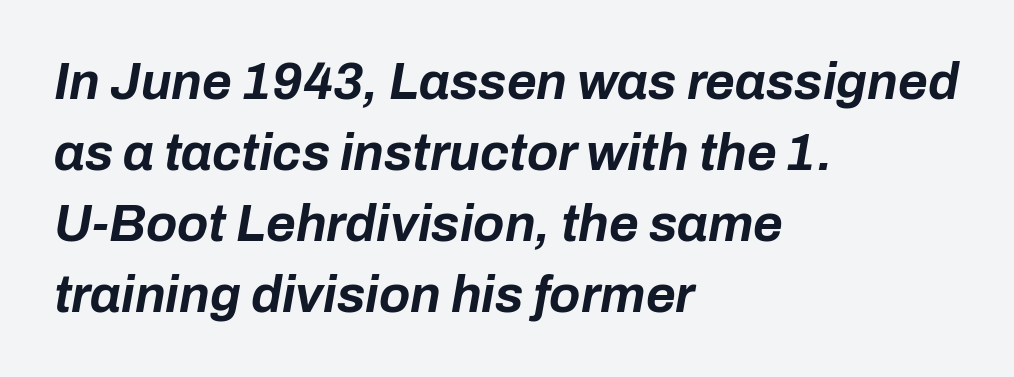
Q: Is the text bold? A: Yes.
Q: Is the text italic (slanted)? A: Yes, it leans right by about 10 degrees.
Q: Is the text underlined? A: No.
Q: How is the paragraph aligned? A: Left-aligned.
Q: Is the spacing between letters normal or unusually wide? A: Normal.
Q: Is the spacing between lines tight, normal or loose? A: Normal.
Q: Width (condensed, normal, or wide)? A: Normal.
Q: Stroke contrast? A: Low.
Q: x-height? A: Medium.
Q: Monospaced? A: No.
